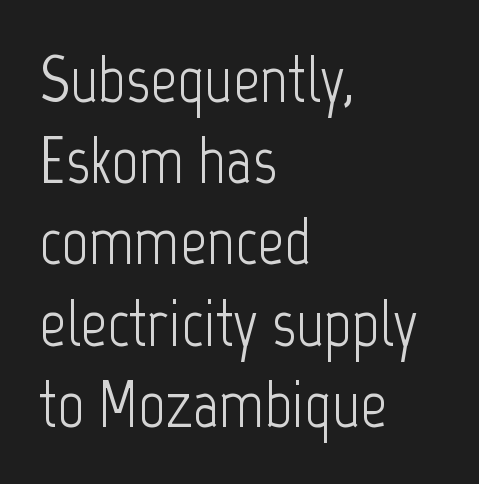
Q: Is the text bold? A: No.
Q: Is the text italic (slanted)? A: No, it is upright.
Q: Is the typeface a serif or a sans-serif typeface? A: Sans-serif.
Q: Is the text underlined? A: No.
Q: How is the paragraph aligned? A: Left-aligned.
Q: Is the spacing between letters normal or unusually wide? A: Normal.
Q: Width (condensed, normal, or wide)? A: Condensed.
Q: Stroke contrast? A: Low.
Q: x-height? A: Medium.
Q: Monospaced? A: No.
